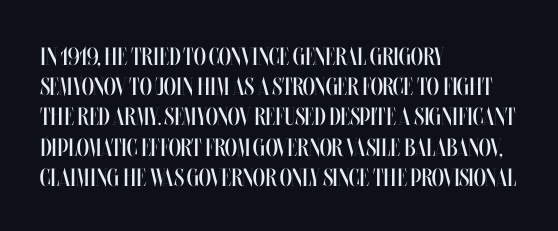
Q: Is the text bold? A: No.
Q: Is the text italic (slanted)? A: No, it is upright.
Q: Is the text underlined? A: No.
Q: How is the paragraph aligned? A: Left-aligned.
Q: Is the spacing between letters normal or unusually wide? A: Normal.
